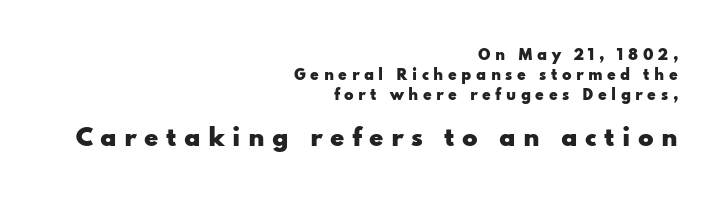
{"italic": "no", "bold": "yes", "underline": "no", "align": "right", "line_spacing": "normal", "line_spacing_ratio": 1.44, "letter_spacing": "wide", "letter_spacing_em": 0.32, "larger_block": "second", "size_ratio": 1.64, "glyph_px": 23}
